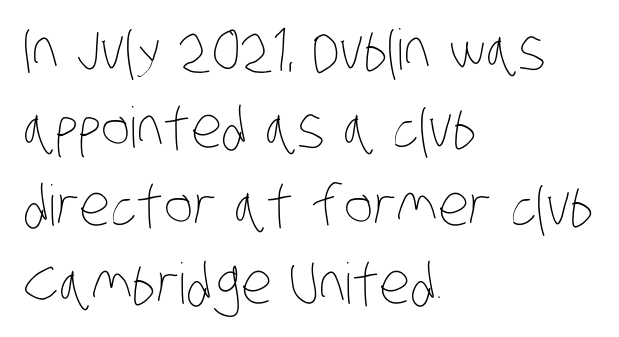
The image shows 56 px thin, condensed type; set left-aligned, normal line spacing (1.39x), normal letter spacing, not underlined; low stroke contrast and a large x-height.
